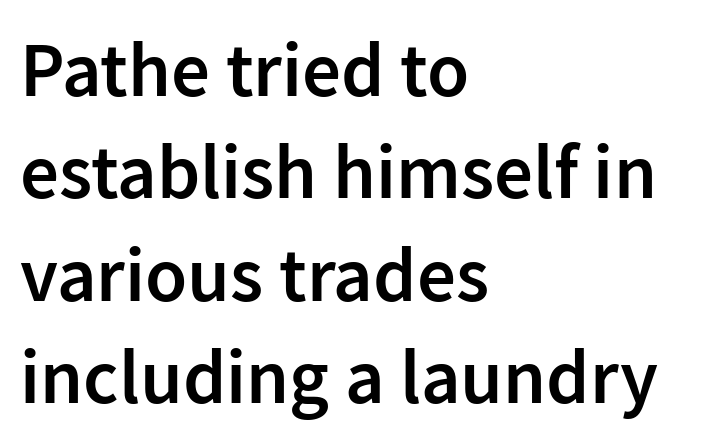
I'd describe the lettering as semibold — firm but not a full bold. Notice how the passage keeps a crisp vertical edge on the left only. Letterform terminals end flat and unadorned throughout the passage. The tracking reads as untouched default to a designer's eye. Successive baselines arrive at the customary interval. Each letter keeps its own natural width here, so spacing adapts to shape.
